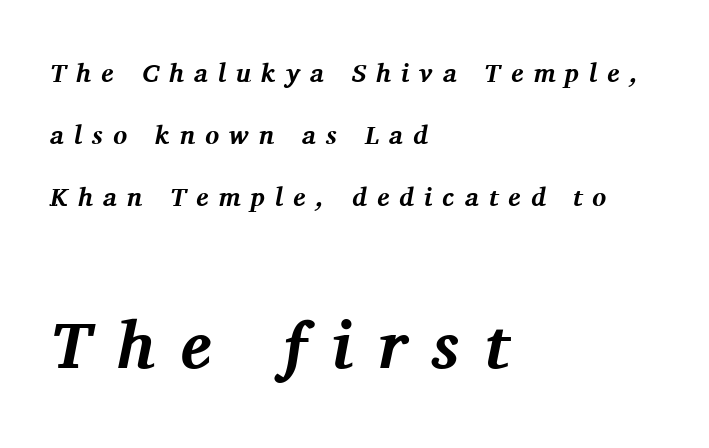
Q: Is the text bold? A: Yes.
Q: Is the text italic (slanted)? A: Yes, it leans right by about 11 degrees.
Q: Is the typeface a serif or a sans-serif typeface? A: Serif.
Q: Is the text underlined? A: No.
Q: How is the paragraph aligned? A: Left-aligned.
Q: Is the spacing between letters normal or unusually wide? A: Unusually wide.
Q: Is the spacing between lines tight, normal or loose? A: Loose.
Q: Which block of text is set in a larger size, the first (top) or the second (bottom)? A: The second (bottom) one.
Q: Width (condensed, normal, or wide)? A: Normal.
Q: Stroke contrast? A: Medium.
Q: x-height? A: Medium.
Q: Monospaced? A: No.
